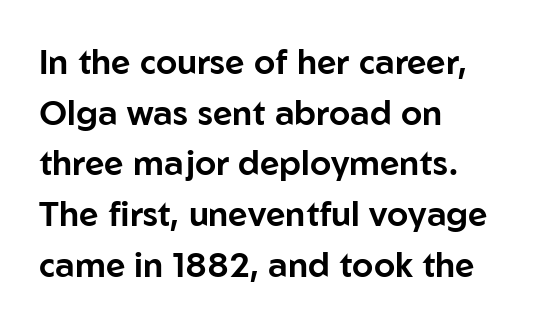
The image shows 34 px sans-serif type, upright; set left-aligned, normal line spacing (1.49x), normal letter spacing, not underlined; low stroke contrast and a medium x-height.
